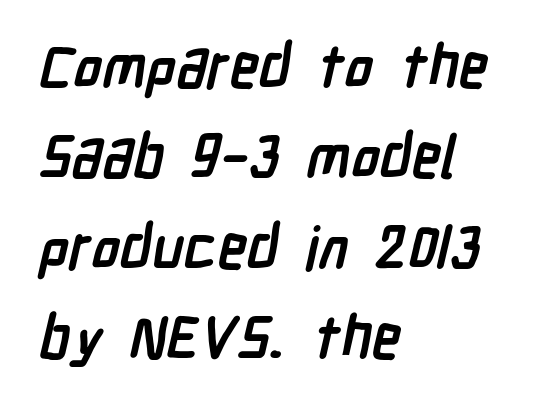
The image shows 59 px semibold, condensed sans-serif type; set left-aligned, normal line spacing (1.53x), normal letter spacing, not underlined; low stroke contrast and a medium x-height.
